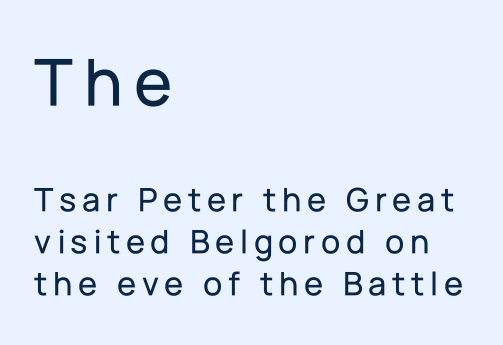
{"serif": "no", "italic": "no", "width": "normal", "stroke_contrast": "low", "x_height": "medium", "monospaced": "no", "underline": "no", "align": "left", "line_spacing_ratio": 1.21, "larger_block": "first", "size_ratio": 2.0, "glyph_px": 70}
